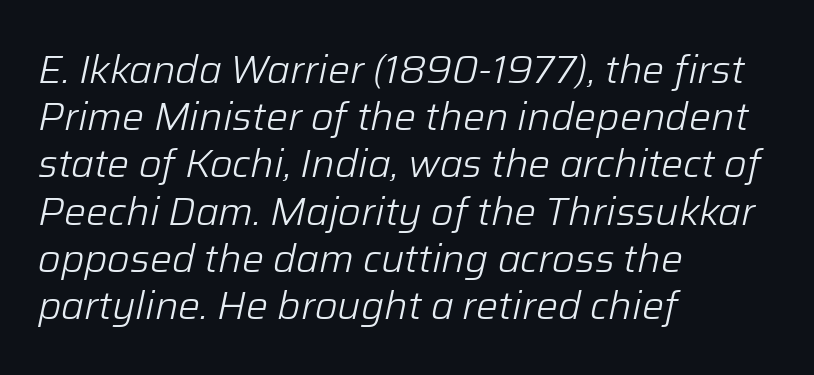
The image shows 39 px light type, italic (leaning right); set left-aligned, line spacing 1.21x, normal letter spacing, not underlined; low stroke contrast and a medium x-height.
